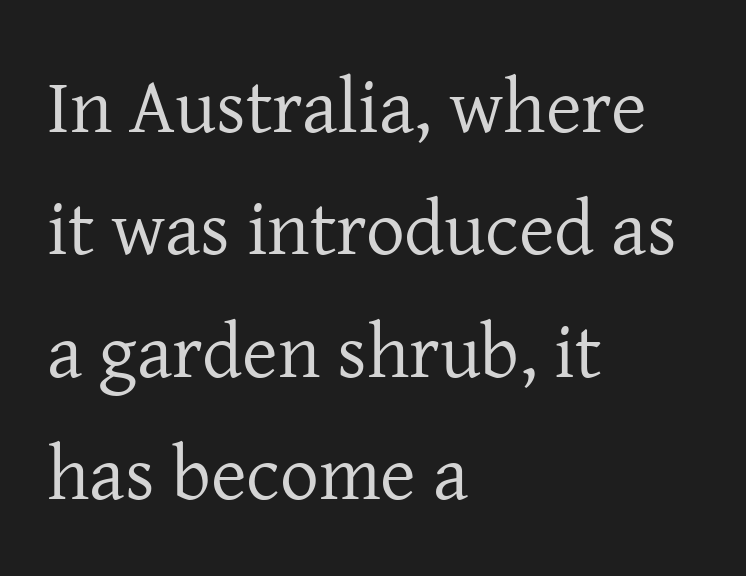
{"serif": "yes", "italic": "no", "bold": "no", "weight": "regular", "width": "normal", "stroke_contrast": "low", "x_height": "medium", "monospaced": "no", "underline": "no", "align": "left", "line_spacing": "normal", "line_spacing_ratio": 1.59, "letter_spacing": "normal", "letter_spacing_em": 0.0, "glyph_px": 77}
